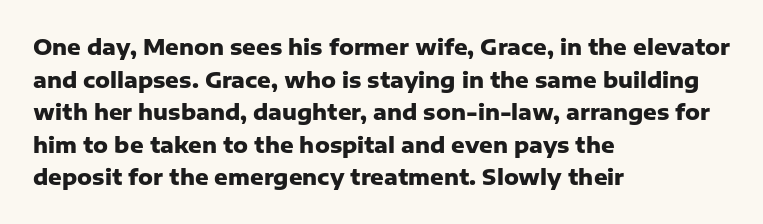
The rendering anchors every line to the left-hand side. In terms of posture, this sample is upright. This sample uses plain, unmodified letter spacing. The gap between lines stays unmarked.
